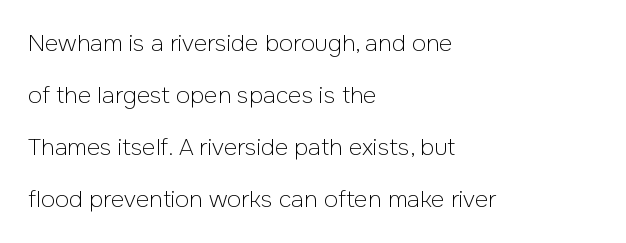
The image shows 23 px text type, upright; set left-aligned, loose line spacing (2.26x), normal letter spacing, not underlined.
